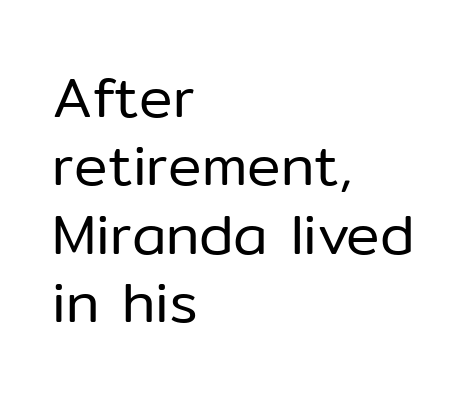
The image shows 56 px regular-weight sans-serif type, upright; set left-aligned, line spacing 1.22x, normal letter spacing, not underlined; low stroke contrast and a medium x-height.
